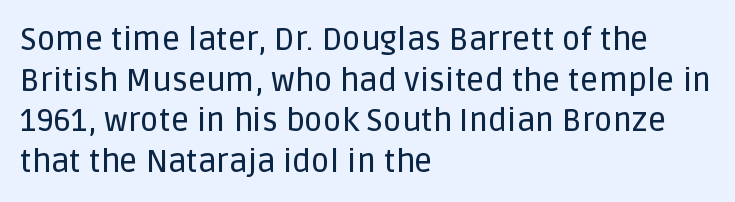
Q: Is the text italic (slanted)? A: No, it is upright.
Q: Is the typeface a serif or a sans-serif typeface? A: Sans-serif.
Q: Is the text underlined? A: No.
Q: How is the paragraph aligned? A: Left-aligned.
Q: Is the spacing between letters normal or unusually wide? A: Normal.
Q: Is the spacing between lines tight, normal or loose? A: Normal.
Q: Width (condensed, normal, or wide)? A: Normal.
Q: Stroke contrast? A: Low.
Q: x-height? A: Large.
Q: Monospaced? A: No.
